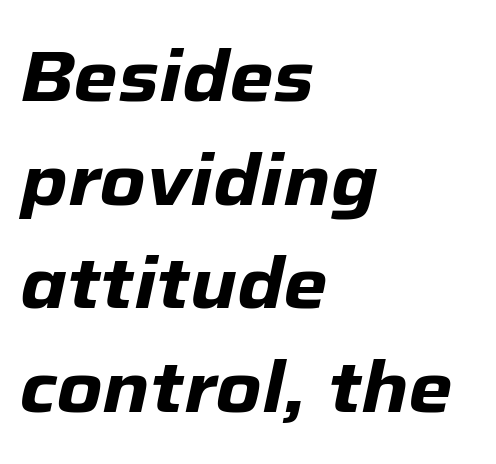
{"italic": "yes", "lean": "right", "slant_degrees": 12, "bold": "yes", "weight": "heavy", "width": "normal", "stroke_contrast": "low", "x_height": "medium", "monospaced": "no", "underline": "no", "align": "left", "line_spacing": "normal", "line_spacing_ratio": 1.46, "letter_spacing": "normal", "letter_spacing_em": 0.0, "glyph_px": 71}
